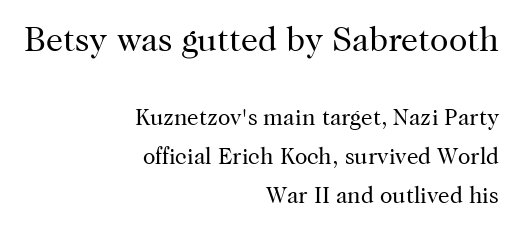
How are the letters spaced? Ordinarily, with no added tracking. Alignment: flush right. Check where the strokes stop: tiny serifs finish them off. Any mark beneath the type? The region is blank. Between these two stacked blocks, the higher one wins on size. Honestly, the row spacing looks completely unremarkable.
